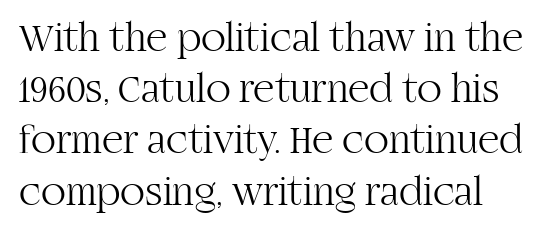
This sample uses an upright cut, with every glyph sitting square on the baseline. Type style note: has serifs. Here the glyphs are tracked normally, forming tight word shapes. Bare-footed words on every line. Stroke mass is kept to a normal reading level or below. Think of a printed novel: that variable character pitch is what you see here.
